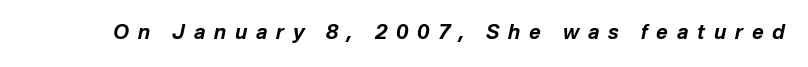
Q: Is the text bold? A: Yes.
Q: Is the text italic (slanted)? A: Yes, it leans right by about 12 degrees.
Q: Is the text underlined? A: No.
Q: Is the spacing between letters normal or unusually wide? A: Unusually wide.
